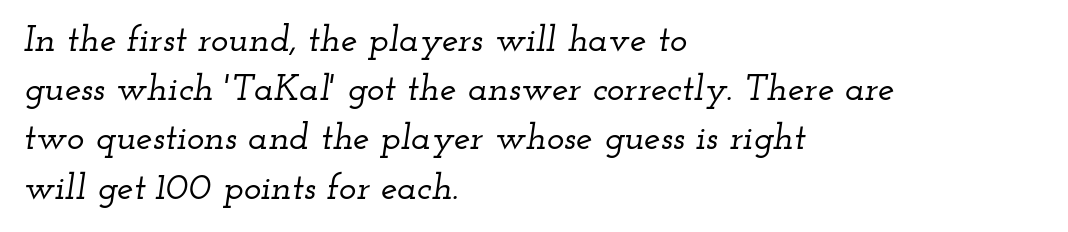
The image shows 37 px wide serif type, italic (leaning right); set left-aligned, normal line spacing (1.33x), normal letter spacing, not underlined; low stroke contrast and a small x-height.
